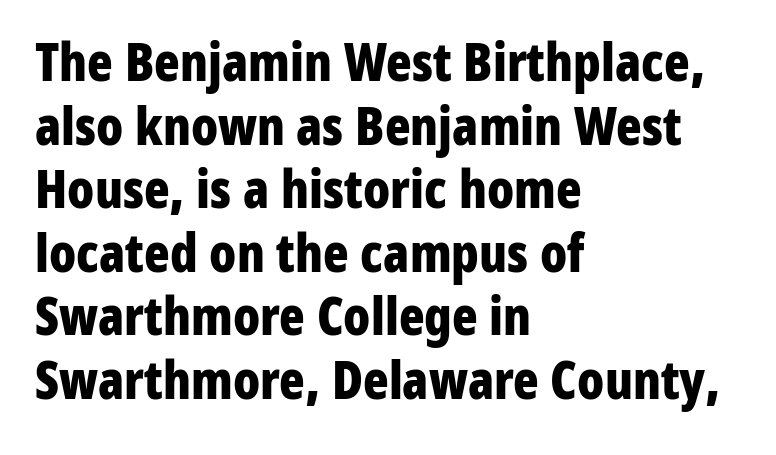
Q: Is the text bold? A: Yes.
Q: Is the text italic (slanted)? A: No, it is upright.
Q: Is the typeface a serif or a sans-serif typeface? A: Sans-serif.
Q: Is the text underlined? A: No.
Q: How is the paragraph aligned? A: Left-aligned.
Q: Is the spacing between letters normal or unusually wide? A: Normal.
Q: Width (condensed, normal, or wide)? A: Condensed.
Q: Stroke contrast? A: Low.
Q: x-height? A: Medium.
Q: Monospaced? A: No.
